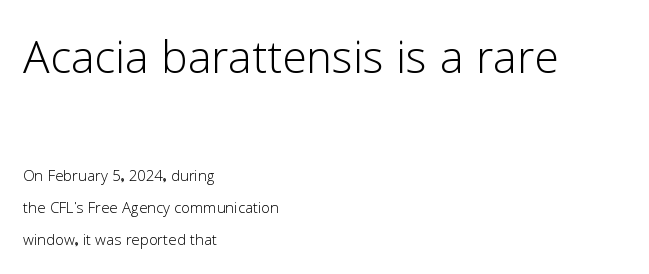
The image shows 59 px light sans-serif type, upright; set left-aligned, normal line spacing (1.59x), normal letter spacing, not underlined; the first (top) block is 2.95x larger; low stroke contrast and a medium x-height.
